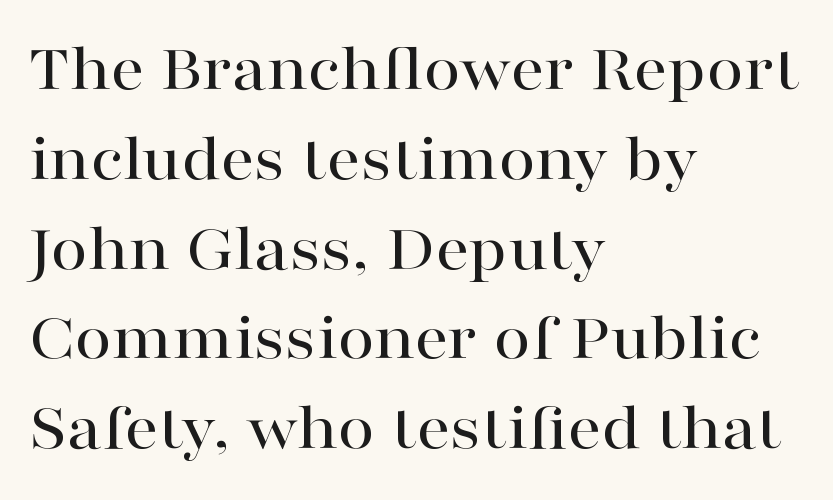
{"serif": "yes", "italic": "no", "width": "wide", "stroke_contrast": "high", "x_height": "medium", "monospaced": "no", "underline": "no", "align": "left", "line_spacing": "normal", "line_spacing_ratio": 1.34, "letter_spacing": "normal", "letter_spacing_em": 0.0, "glyph_px": 67}
